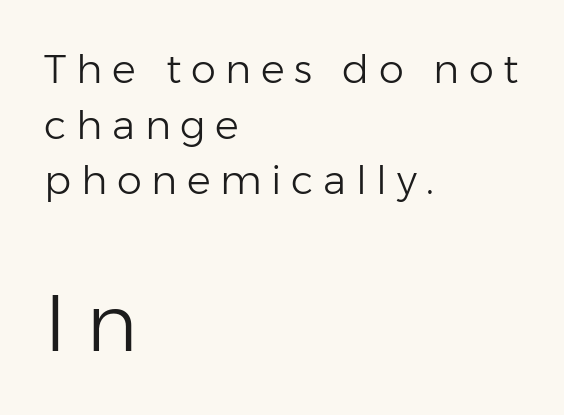
{"serif": "no", "italic": "no", "bold": "no", "weight": "light", "width": "normal", "stroke_contrast": "low", "x_height": "medium", "monospaced": "no", "underline": "no", "align": "left", "line_spacing": "normal", "line_spacing_ratio": 1.39, "letter_spacing": "wide", "letter_spacing_em": 0.24, "larger_block": "second", "size_ratio": 1.98, "glyph_px": 79}
